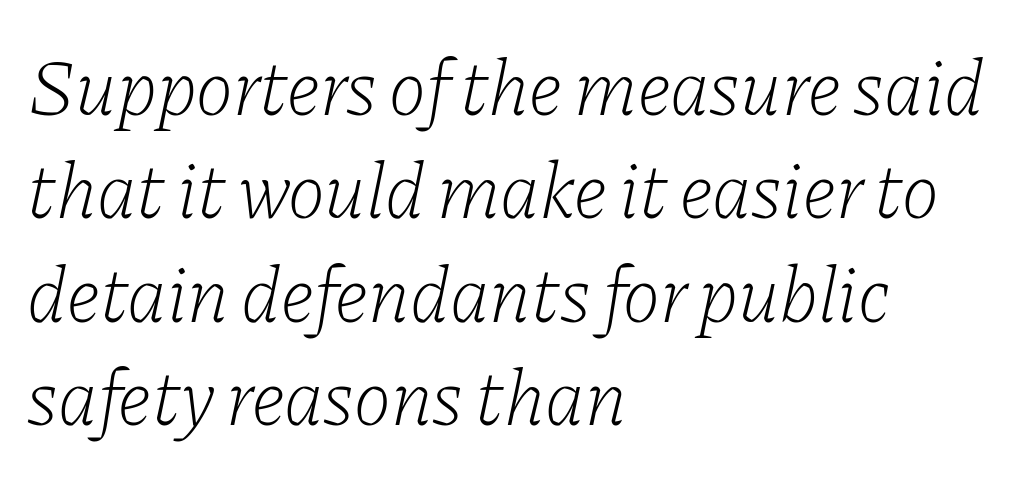
The image shows 79 px light serif type, italic (leaning right); set left-aligned, normal line spacing (1.31x), normal letter spacing, not underlined; low stroke contrast and a medium x-height.
